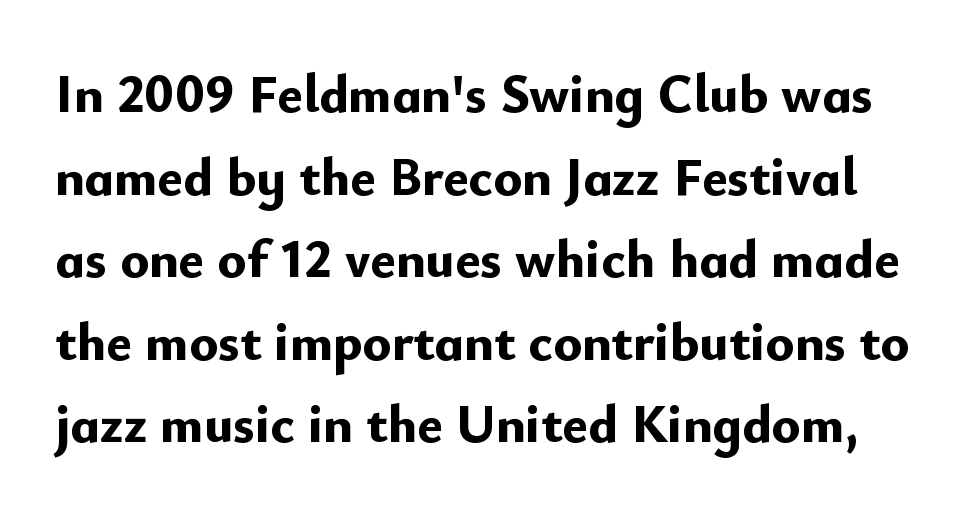
{"serif": "no", "italic": "no", "bold": "yes", "weight": "bold", "width": "normal", "stroke_contrast": "low", "x_height": "small", "monospaced": "no", "underline": "no", "line_spacing": "normal", "line_spacing_ratio": 1.53, "letter_spacing": "normal", "letter_spacing_em": 0.0, "glyph_px": 54}
